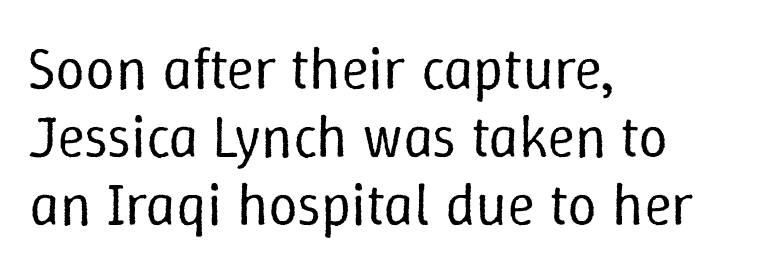
The image shows 59 px regular-weight type, upright; set left-aligned, tight line spacing (1.15x), normal letter spacing, not underlined; low stroke contrast and a medium x-height.
